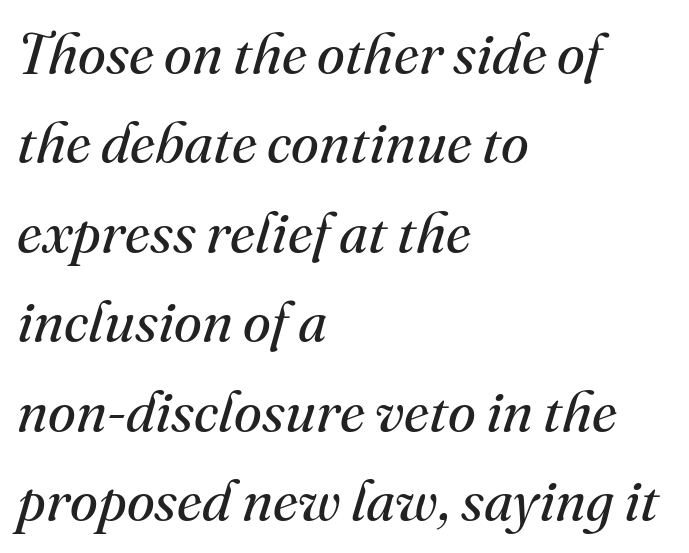
The gap between lines stays unmarked. Heaviness? Minimal to ordinary, like unemphasized prose. Do the characters align in a grid? No, the font is proportional. Every character sits at an angle, as italics do.
